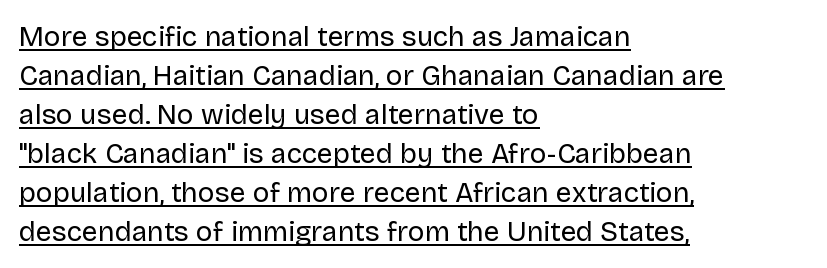
{"serif": "no", "italic": "no", "bold": "no", "weight": "regular", "width": "normal", "stroke_contrast": "low", "x_height": "large", "monospaced": "no", "underline": "yes", "align": "left", "line_spacing": "normal", "line_spacing_ratio": 1.39, "letter_spacing": "normal", "letter_spacing_em": 0.0, "glyph_px": 28}
